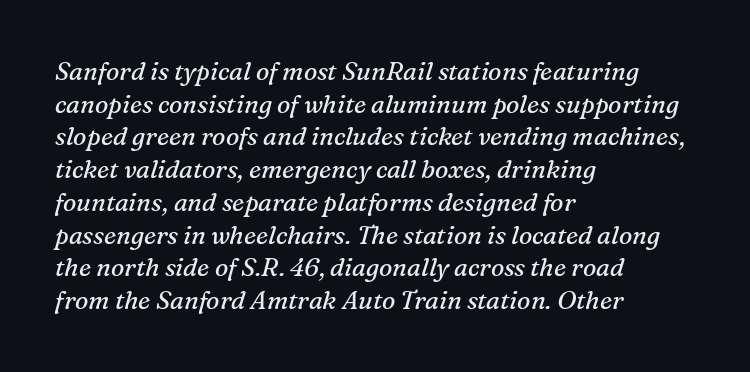
Underlining? Definitely not there. Left-aligned paragraph, ragged on the right. This sample keeps an unexceptional amount of space between lines. The typeface has the unassuming heft of standard copy or less. Would a proofreader flag this as italicized? Yes. Spacing between characters is what you'd get straight out of the box.
